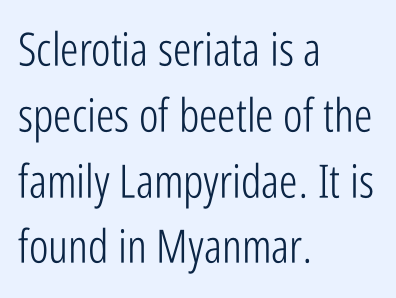
A student would call this left alignment; a typographer would say flush left, rag right. Rows of type keep a routine distance in the vertical direction. Lines of text with bare space underneath. Is this a heavy cut? Hardly; it is regular or lighter.
